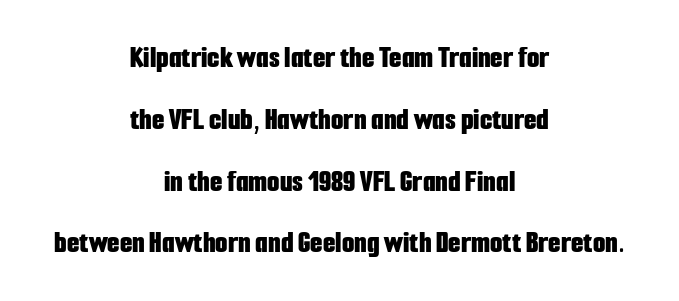
Q: Is the text bold? A: Yes.
Q: Is the text italic (slanted)? A: No, it is upright.
Q: Is the typeface a serif or a sans-serif typeface? A: Sans-serif.
Q: Is the text underlined? A: No.
Q: How is the paragraph aligned? A: Centered.
Q: Is the spacing between letters normal or unusually wide? A: Normal.
Q: Is the spacing between lines tight, normal or loose? A: Loose.
Q: Width (condensed, normal, or wide)? A: Condensed.
Q: Stroke contrast? A: Low.
Q: x-height? A: Medium.
Q: Monospaced? A: No.
